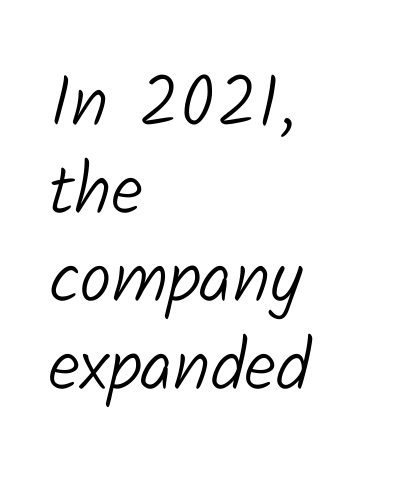
Spacing verdict: proportional, widths tailored to each character. Stroke mass is kept to a normal reading level or below. Nope, no serifs anywhere on these letters. Visually the block forms a straight wall on the left and a jagged coastline on the right. How are the letters spaced? Ordinarily, with no added tracking. Descenders hang freely into open space.
